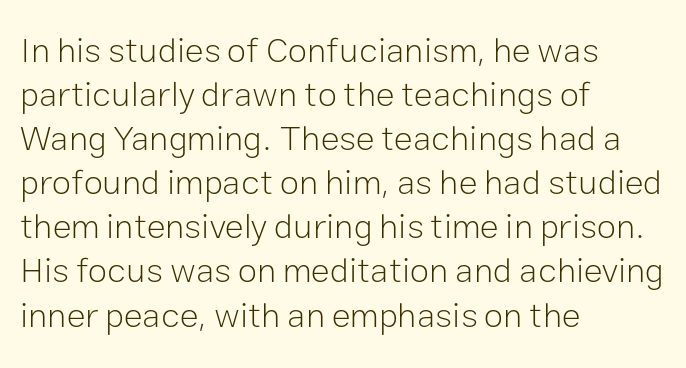
Unmarked baselines from the first word to the last. Is the type heavy? It reads as light-to-regular instead. This sample has the flowing, uneven cadence of proportional lettering. Students, observe: this is what conventionally led text looks like. Each line starts at the same left margin while the right side varies. I'd call this a sans setting — the letters go barefoot.
